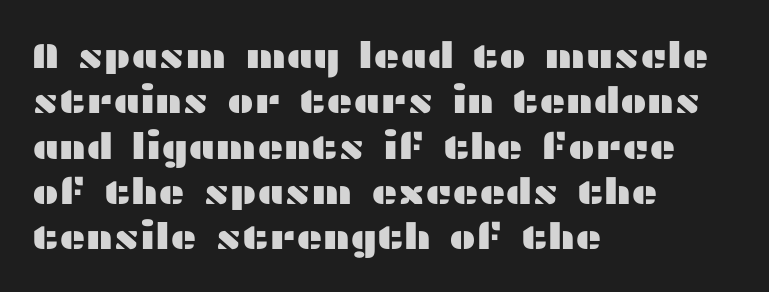
The image shows 36 px wide sans-serif type, upright; set left-aligned, normal line spacing (1.26x), normal letter spacing, not underlined; medium stroke contrast and a medium x-height.
